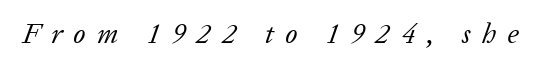
Q: Is the text bold? A: No.
Q: Is the text italic (slanted)? A: Yes, it leans right by about 20 degrees.
Q: Is the typeface a serif or a sans-serif typeface? A: Serif.
Q: Is the text underlined? A: No.
Q: Is the spacing between letters normal or unusually wide? A: Unusually wide.
Q: Width (condensed, normal, or wide)? A: Normal.
Q: Stroke contrast? A: Low.
Q: x-height? A: Medium.
Q: Monospaced? A: No.
